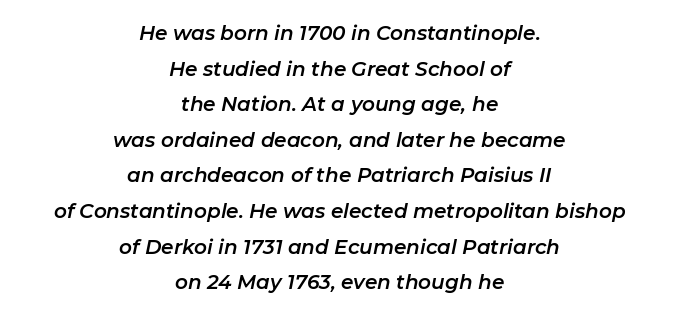
The image shows 20 px text type, italic (leaning right); set centered, line spacing 1.78x, normal letter spacing, not underlined.
